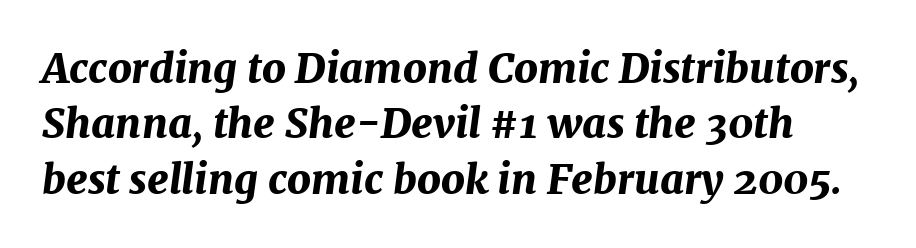
{"italic": "yes", "lean": "right", "slant_degrees": 7, "bold": "yes", "weight": "bold", "width": "normal", "stroke_contrast": "medium", "x_height": "medium", "monospaced": "no", "underline": "no", "line_spacing": "normal", "line_spacing_ratio": 1.35, "letter_spacing": "normal", "letter_spacing_em": 0.0, "glyph_px": 41}
